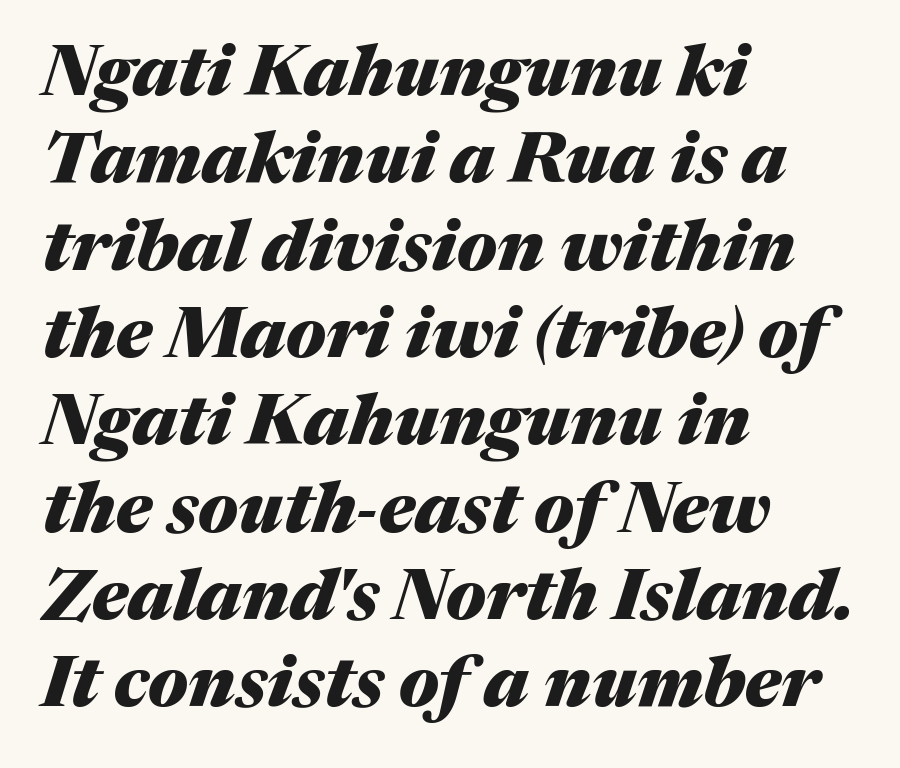
The image shows 71 px heavy type, italic (leaning right); set left-aligned, line spacing 1.23x, normal letter spacing, not underlined; medium stroke contrast and a medium x-height.
